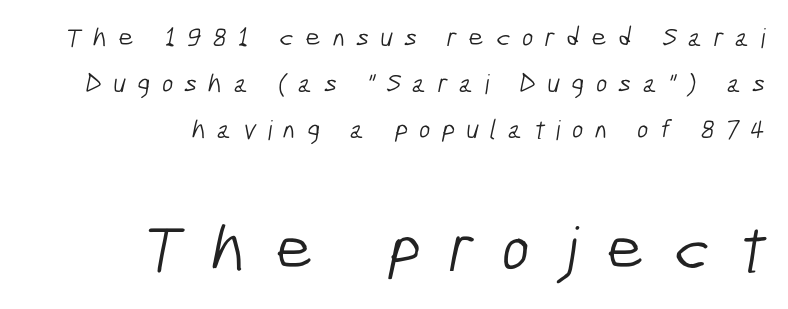
The image shows 67 px light, condensed sans-serif type; set right-aligned, line spacing 1.71x, unusually wide letter spacing (+0.42 em), not underlined; the second (bottom) block is 2.48x larger; low stroke contrast and a medium x-height.
